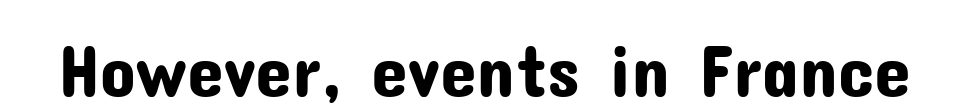
Q: Is the text italic (slanted)? A: No, it is upright.
Q: Is the typeface a serif or a sans-serif typeface? A: Sans-serif.
Q: Is the text underlined? A: No.
Q: Is the spacing between letters normal or unusually wide? A: Normal.
Q: Width (condensed, normal, or wide)? A: Normal.
Q: Stroke contrast? A: Low.
Q: x-height? A: Medium.
Q: Monospaced? A: No.
